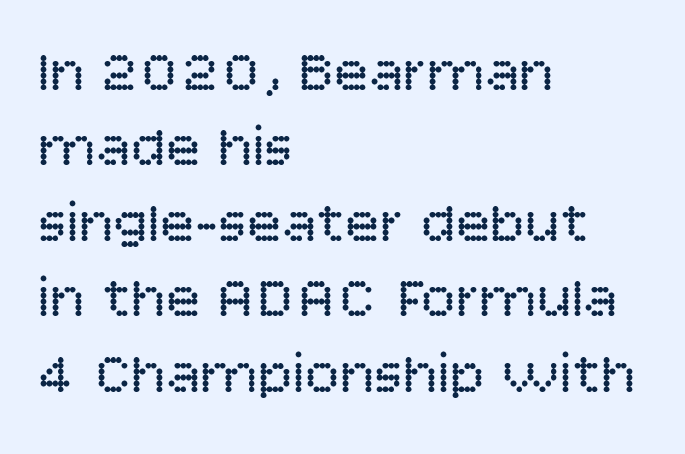
The image shows 58 px regular-weight sans-serif type, upright; set left-aligned, normal line spacing (1.3x), normal letter spacing, not underlined; low stroke contrast and a large x-height.
